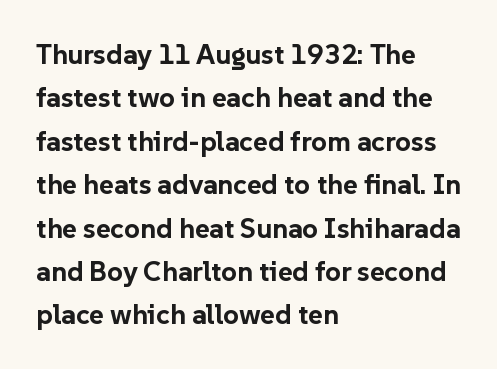
Q: Is the text bold? A: Yes.
Q: Is the text italic (slanted)? A: No, it is upright.
Q: Is the typeface a serif or a sans-serif typeface? A: Sans-serif.
Q: Is the text underlined? A: No.
Q: How is the paragraph aligned? A: Left-aligned.
Q: Is the spacing between letters normal or unusually wide? A: Normal.
Q: Is the spacing between lines tight, normal or loose? A: Normal.
Q: Width (condensed, normal, or wide)? A: Normal.
Q: Stroke contrast? A: Low.
Q: x-height? A: Medium.
Q: Monospaced? A: No.
